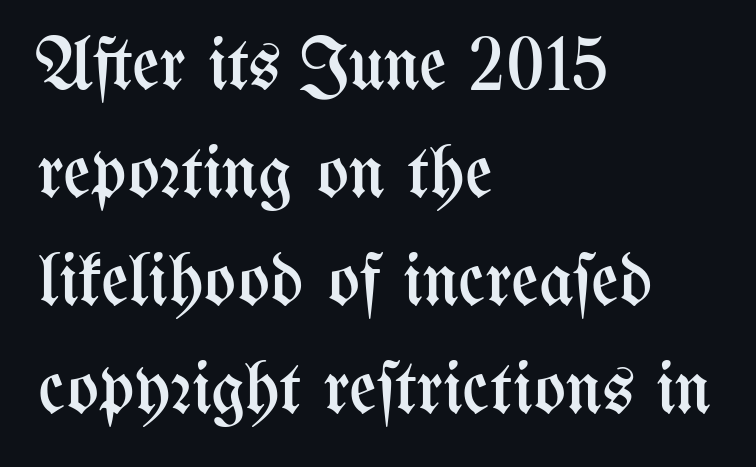
The image shows 75 px regular-weight, condensed type, upright; set left-aligned, normal line spacing (1.44x), normal letter spacing, not underlined; medium stroke contrast and a medium x-height.
